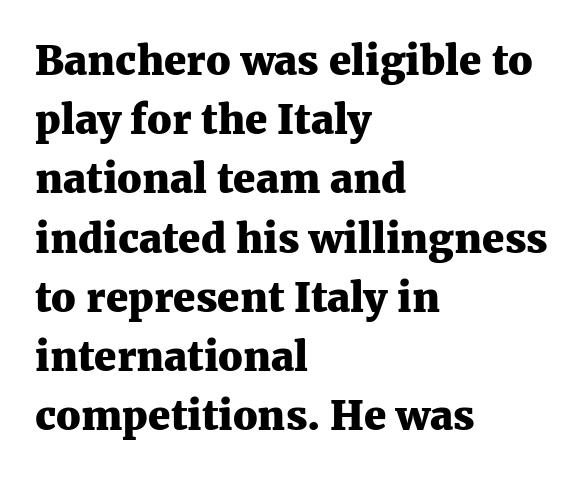
The image shows 40 px heavy serif type, upright; set left-aligned, normal line spacing (1.48x), normal letter spacing, not underlined; medium stroke contrast and a medium x-height.
